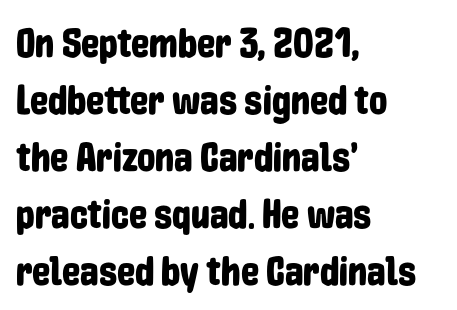
The image shows 41 px condensed sans-serif type, upright; set left-aligned, normal line spacing (1.39x), normal letter spacing, not underlined; low stroke contrast and a medium x-height.
